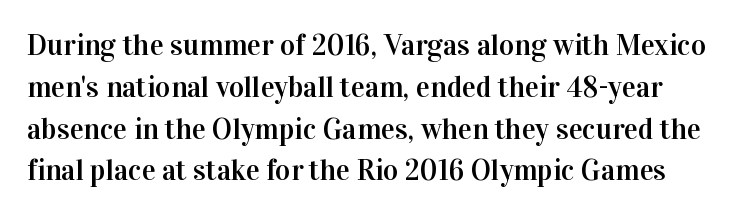
The line texture is even and compact thanks to regular tracking. In terms of letterform style, serifs are clearly present. Unmarked baselines from the first word to the last. Evenly set lines give the paragraph a standard silhouette.
